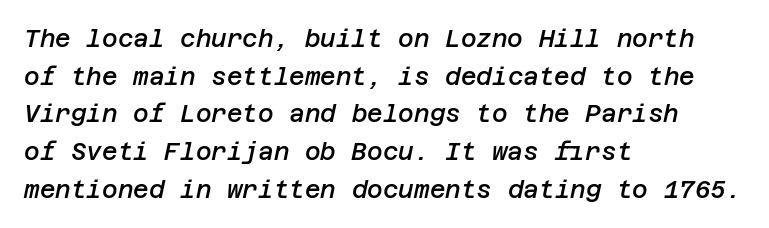
The image shows 24 px text type, italic (leaning right); set left-aligned, normal line spacing (1.57x), normal letter spacing, not underlined.
